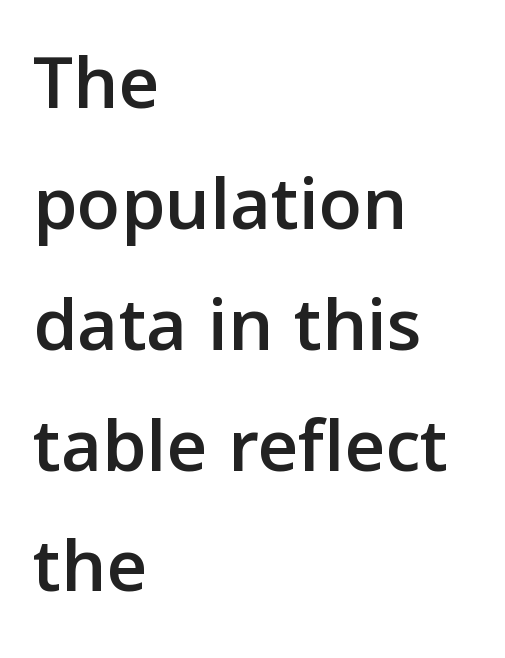
Q: Is the text italic (slanted)? A: No, it is upright.
Q: Is the typeface a serif or a sans-serif typeface? A: Sans-serif.
Q: Is the text underlined? A: No.
Q: How is the paragraph aligned? A: Left-aligned.
Q: Is the spacing between letters normal or unusually wide? A: Normal.
Q: Is the spacing between lines tight, normal or loose? A: Normal.
Q: Width (condensed, normal, or wide)? A: Normal.
Q: Stroke contrast? A: Low.
Q: x-height? A: Medium.
Q: Monospaced? A: No.
